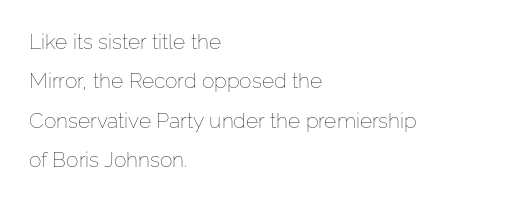
{"italic": "no", "bold": "no", "underline": "no", "align": "left", "line_spacing_ratio": 1.87, "letter_spacing": "normal", "letter_spacing_em": 0.0, "glyph_px": 21}
